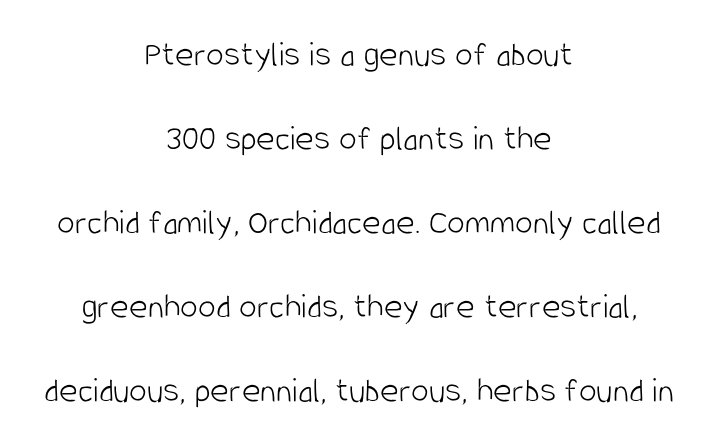
Q: Is the text bold? A: No.
Q: Is the text italic (slanted)? A: No, it is upright.
Q: Is the typeface a serif or a sans-serif typeface? A: Sans-serif.
Q: Is the text underlined? A: No.
Q: How is the paragraph aligned? A: Centered.
Q: Is the spacing between letters normal or unusually wide? A: Normal.
Q: Is the spacing between lines tight, normal or loose? A: Loose.
Q: Width (condensed, normal, or wide)? A: Condensed.
Q: Stroke contrast? A: Low.
Q: x-height? A: Large.
Q: Monospaced? A: No.
